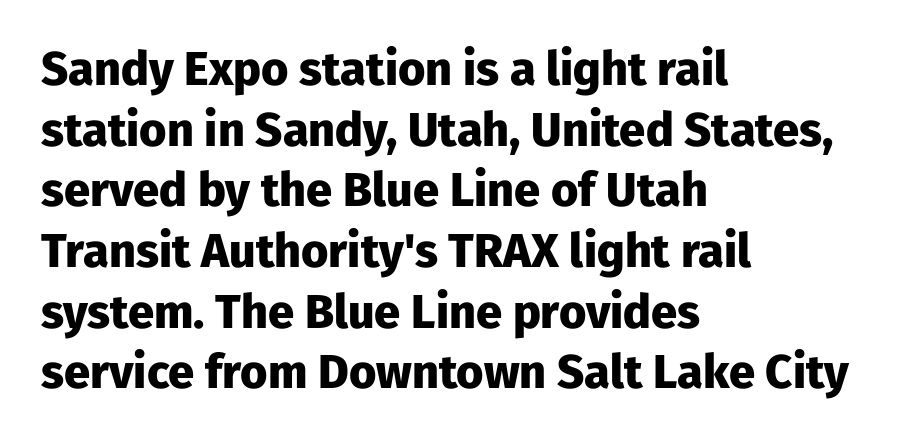
{"serif": "no", "italic": "no", "bold": "yes", "weight": "heavy", "width": "normal", "stroke_contrast": "low", "x_height": "medium", "monospaced": "no", "underline": "no", "align": "left", "line_spacing": "normal", "line_spacing_ratio": 1.29, "letter_spacing": "normal", "letter_spacing_em": 0.0, "glyph_px": 47}
